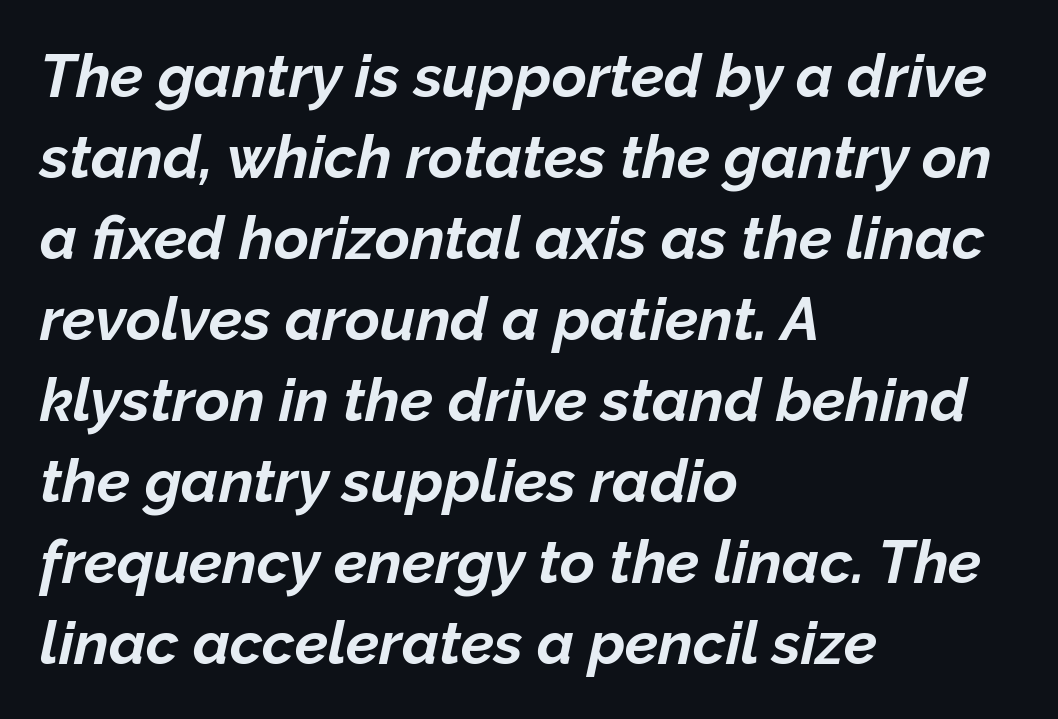
{"italic": "yes", "lean": "right", "slant_degrees": 12, "bold": "yes", "weight": "bold", "width": "normal", "stroke_contrast": "low", "x_height": "medium", "monospaced": "no", "underline": "no", "align": "left", "line_spacing": "normal", "line_spacing_ratio": 1.35, "letter_spacing": "normal", "letter_spacing_em": 0.0, "glyph_px": 60}
